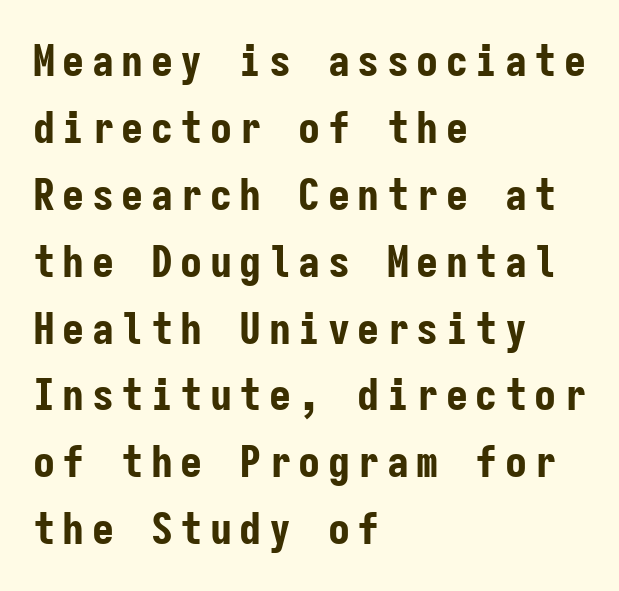
If you measured baseline to baseline, you'd find a middling distance. Italic? Not at all — the glyphs are vertical. A typesetter would call this monospace, since all characters share one set width. The typesetting leans heavy: a genuine bold. This is sans-serif lettering, the kind often seen on screens and signage.
